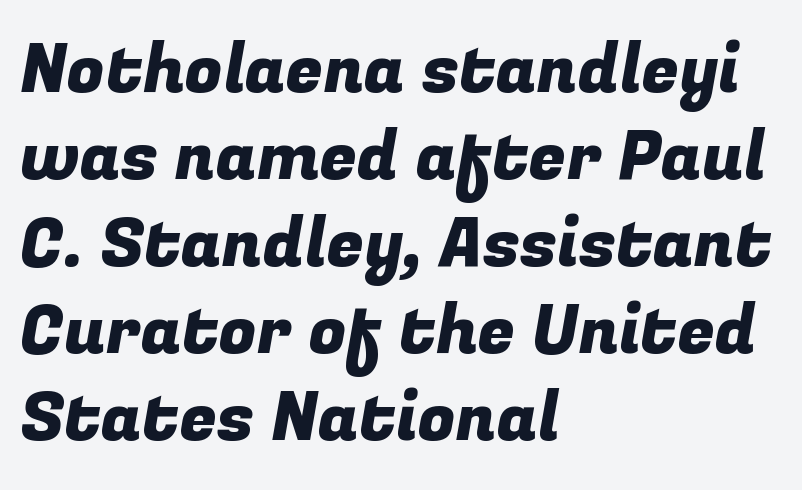
The image shows 68 px sans-serif type; set left-aligned, normal line spacing (1.28x), normal letter spacing, not underlined; low stroke contrast and a medium x-height.
